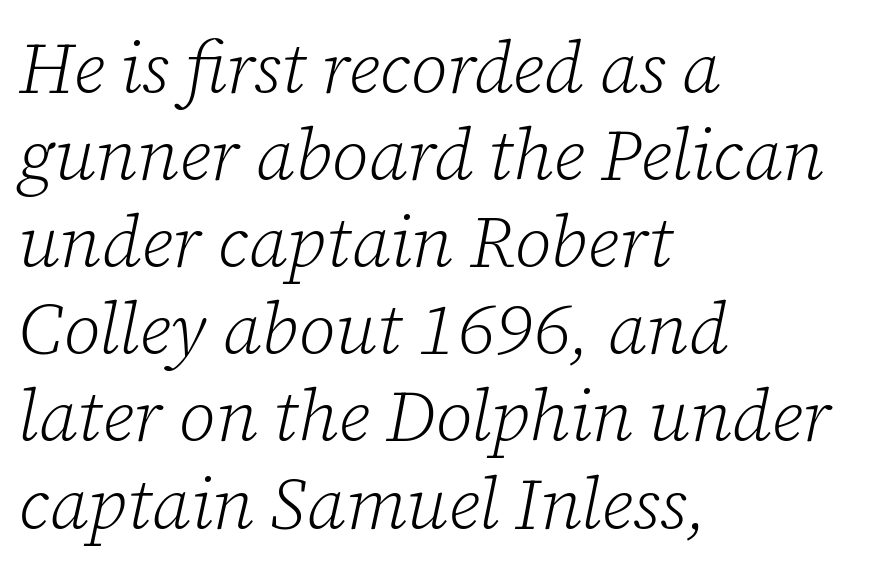
Q: Is the text bold? A: No.
Q: Is the text italic (slanted)? A: Yes, it leans right by about 12 degrees.
Q: Is the typeface a serif or a sans-serif typeface? A: Serif.
Q: Is the text underlined? A: No.
Q: How is the paragraph aligned? A: Left-aligned.
Q: Is the spacing between letters normal or unusually wide? A: Normal.
Q: Width (condensed, normal, or wide)? A: Normal.
Q: Stroke contrast? A: Low.
Q: x-height? A: Medium.
Q: Monospaced? A: No.
